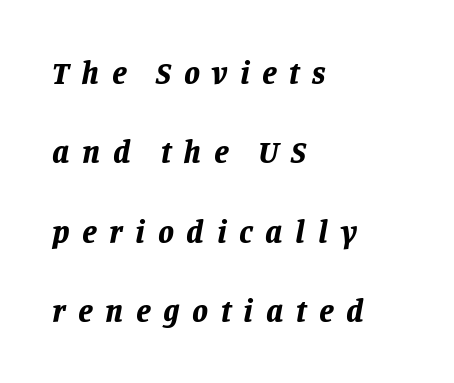
The image shows 32 px bold type, italic (leaning right); set left-aligned, loose line spacing (2.48x), unusually wide letter spacing (+0.39 em), not underlined; low stroke contrast and a large x-height.
